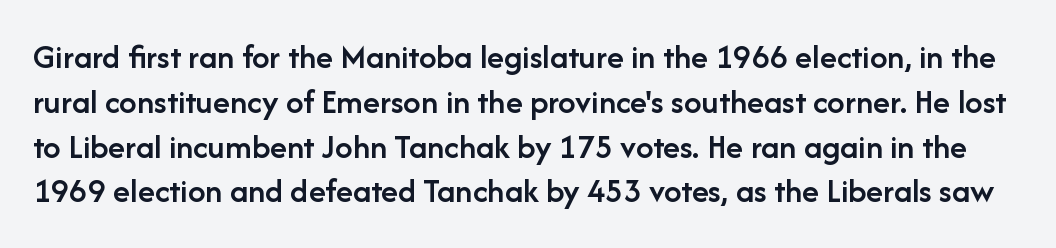
{"serif": "no", "italic": "no", "bold": "semi", "weight": "semibold", "width": "normal", "stroke_contrast": "low", "x_height": "medium", "monospaced": "no", "underline": "no", "line_spacing": "normal", "line_spacing_ratio": 1.28, "letter_spacing": "normal", "letter_spacing_em": 0.0, "glyph_px": 35}
